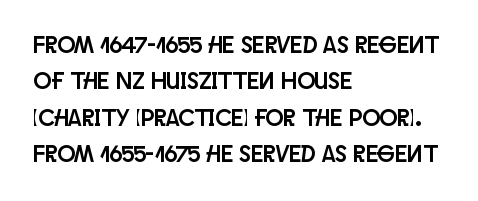
The image shows 24 px text type, upright; set left-aligned, normal line spacing (1.52x), normal letter spacing, not underlined.
